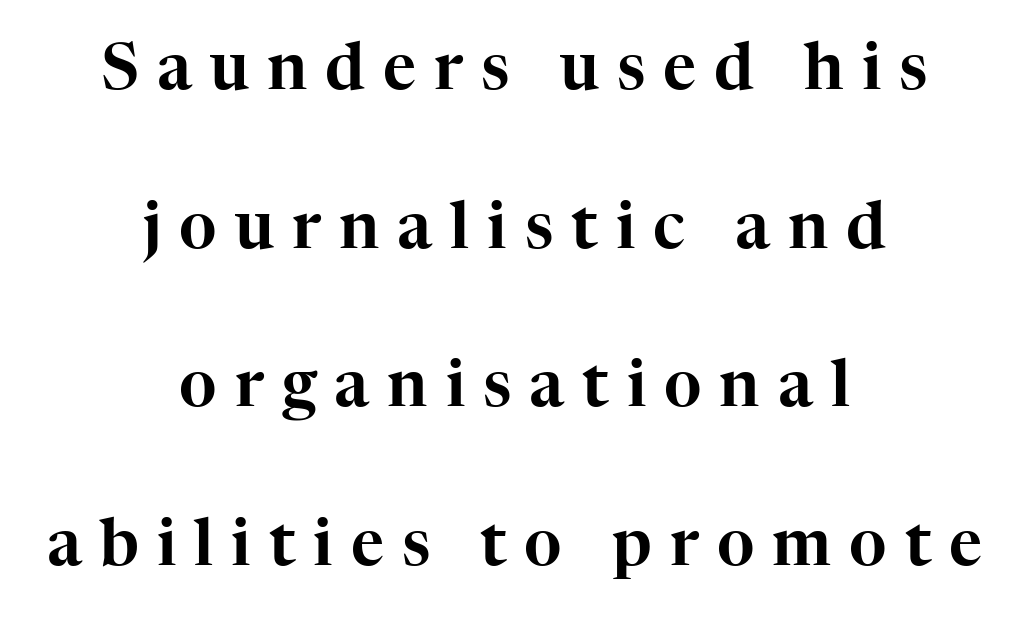
{"serif": "yes", "italic": "no", "width": "normal", "stroke_contrast": "high", "x_height": "medium", "monospaced": "no", "underline": "no", "align": "center", "line_spacing": "loose", "line_spacing_ratio": 2.48, "letter_spacing": "wide", "letter_spacing_em": 0.28, "glyph_px": 64}
